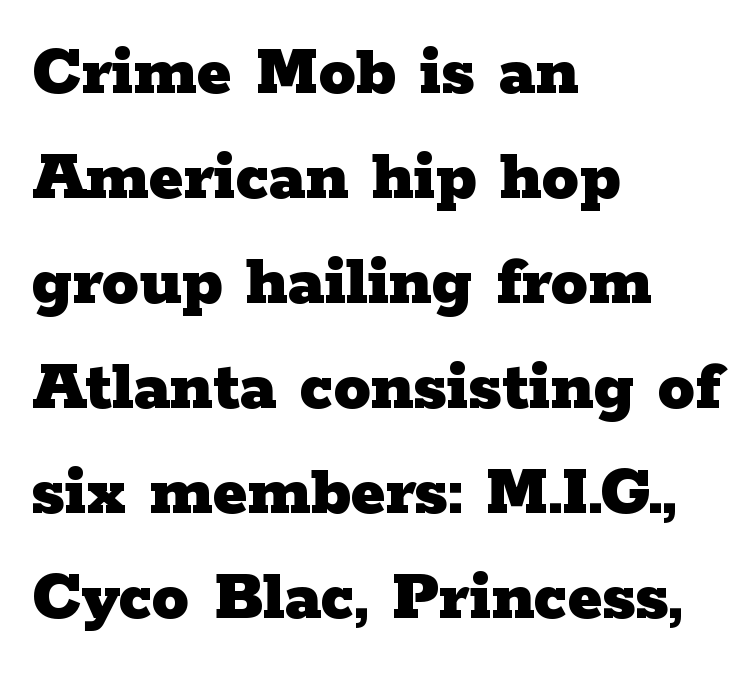
Q: Is the text bold? A: Yes.
Q: Is the text italic (slanted)? A: No, it is upright.
Q: Is the typeface a serif or a sans-serif typeface? A: Serif.
Q: Is the text underlined? A: No.
Q: How is the paragraph aligned? A: Left-aligned.
Q: Is the spacing between letters normal or unusually wide? A: Normal.
Q: Is the spacing between lines tight, normal or loose? A: Normal.
Q: Width (condensed, normal, or wide)? A: Wide.
Q: Stroke contrast? A: Low.
Q: x-height? A: Medium.
Q: Monospaced? A: No.
